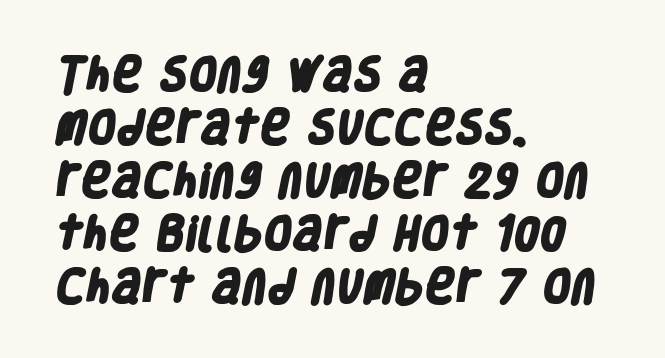
Q: Is the text bold? A: Yes.
Q: Is the typeface a serif or a sans-serif typeface? A: Sans-serif.
Q: Is the text underlined? A: No.
Q: How is the paragraph aligned? A: Left-aligned.
Q: Is the spacing between letters normal or unusually wide? A: Normal.
Q: Is the spacing between lines tight, normal or loose? A: Normal.
Q: Width (condensed, normal, or wide)? A: Condensed.
Q: Stroke contrast? A: Low.
Q: x-height? A: Large.
Q: Monospaced? A: No.
